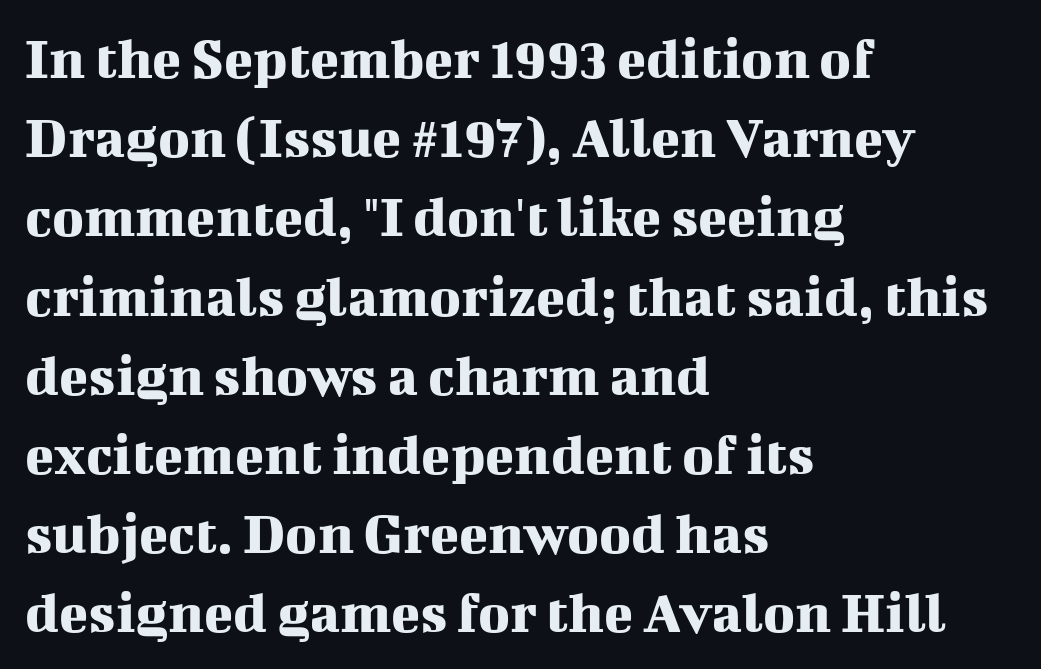
Q: Is the text italic (slanted)? A: No, it is upright.
Q: Is the typeface a serif or a sans-serif typeface? A: Serif.
Q: Is the text underlined? A: No.
Q: How is the paragraph aligned? A: Left-aligned.
Q: Is the spacing between letters normal or unusually wide? A: Normal.
Q: Is the spacing between lines tight, normal or loose? A: Normal.
Q: Width (condensed, normal, or wide)? A: Normal.
Q: Stroke contrast? A: Medium.
Q: x-height? A: Medium.
Q: Monospaced? A: No.
